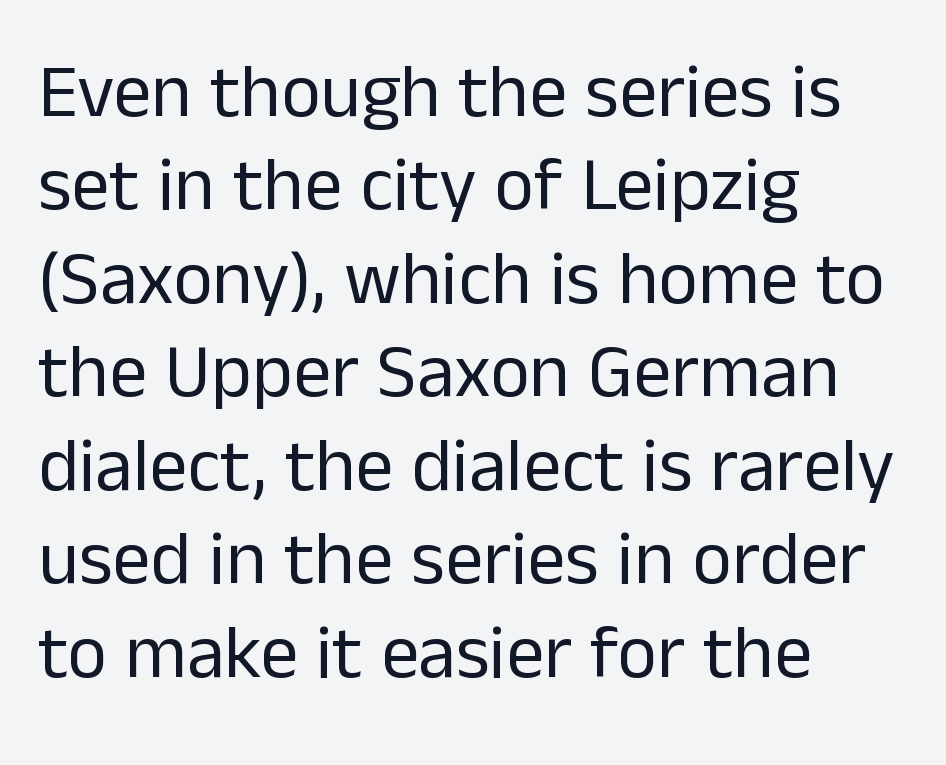
Which margin do the lines hug? The left one — the right edge is uneven. Do the characters align in a grid? No, the font is proportional. What kind of face is this? One without serifs — a sans. Unmarked baselines from the first word to the last. Italic? Not at all — the glyphs are vertical. Weight: in the light-to-regular range.
